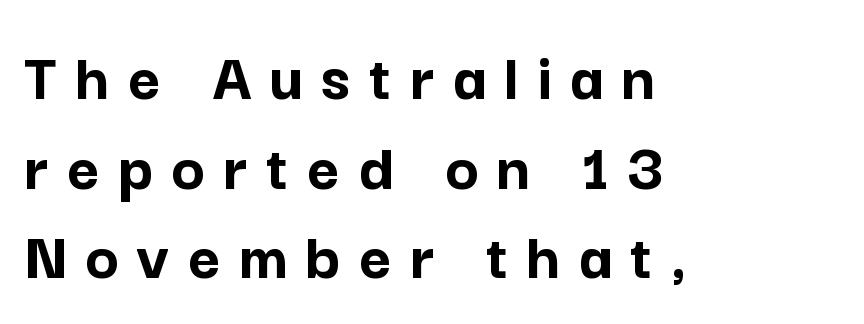
Observe the wide spacing: letters keep a clear distance from each other. The glyphs in this specimen are sans serif. Normally led — the rows are evenly, conventionally spaced. This is the regular roman posture of the typeface. A typesetter would call this proportional, since set widths differ per character.
